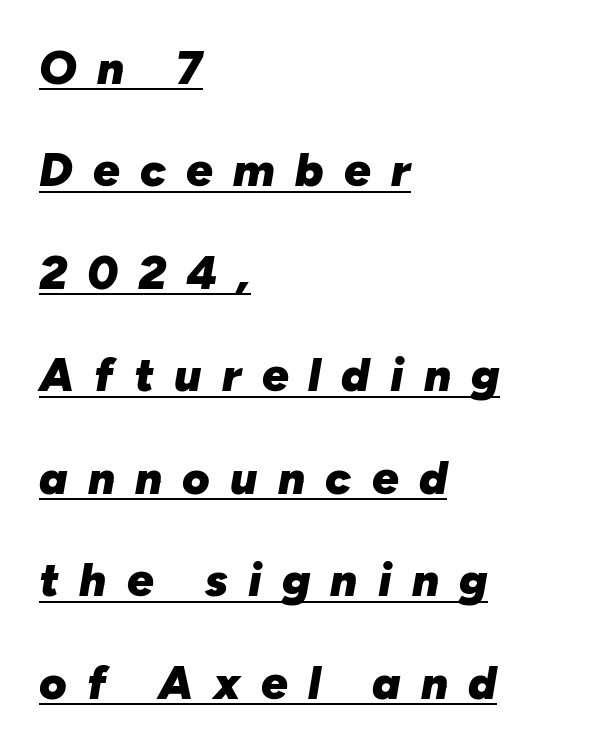
The image shows 47 px heavy type, italic (leaning right); set left-aligned, loose line spacing (2.18x), unusually wide letter spacing (+0.43 em), underlined; low stroke contrast and a medium x-height.
